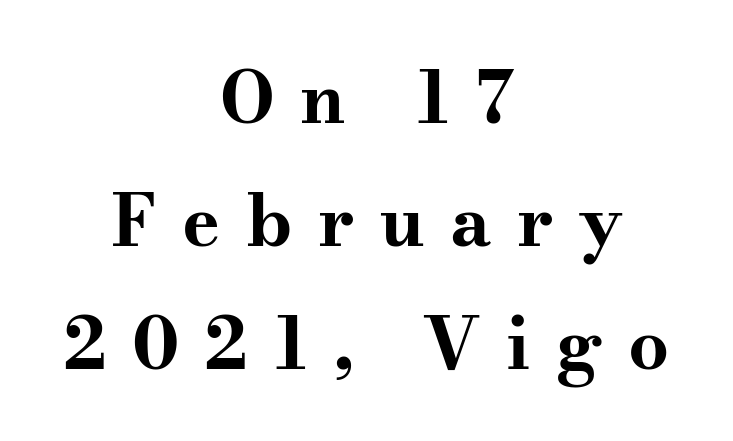
The image shows 72 px bold, wide serif type, upright; set centered, line spacing 1.71x, unusually wide letter spacing (+0.35 em), not underlined; medium stroke contrast and a small x-height.
